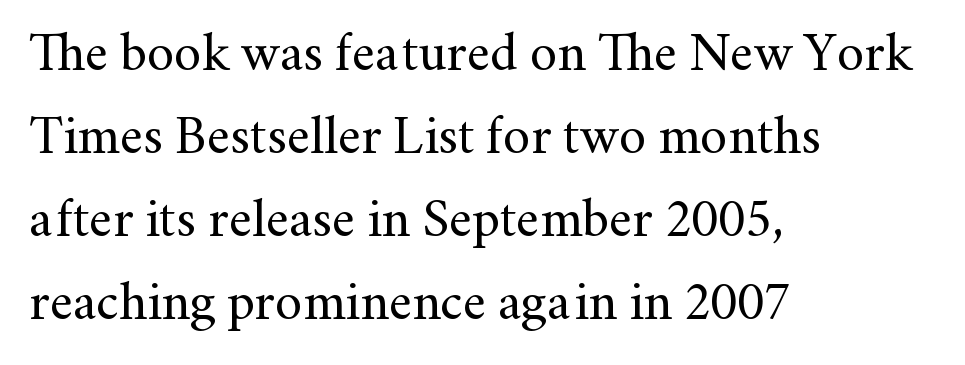
Q: Is the text bold? A: No.
Q: Is the text italic (slanted)? A: No, it is upright.
Q: Is the typeface a serif or a sans-serif typeface? A: Serif.
Q: Is the text underlined? A: No.
Q: How is the paragraph aligned? A: Left-aligned.
Q: Is the spacing between letters normal or unusually wide? A: Normal.
Q: Is the spacing between lines tight, normal or loose? A: Normal.
Q: Width (condensed, normal, or wide)? A: Normal.
Q: Stroke contrast? A: Medium.
Q: x-height? A: Small.
Q: Monospaced? A: No.
